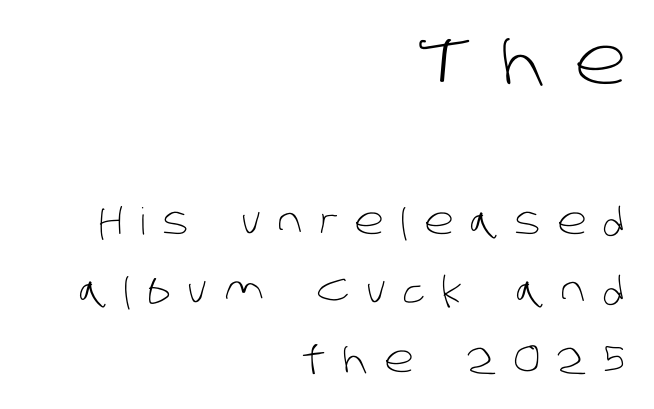
{"serif": "no", "bold": "no", "weight": "light", "width": "normal", "stroke_contrast": "low", "x_height": "large", "monospaced": "no", "underline": "no", "align": "right", "line_spacing_ratio": 1.86, "letter_spacing": "wide", "letter_spacing_em": 0.45, "larger_block": "first", "size_ratio": 1.76, "glyph_px": 65}
